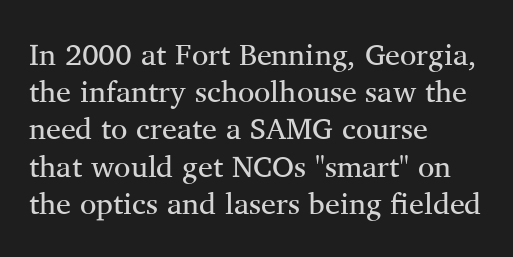
Weight: in the light-to-regular range. The tracking reads as untouched default to a designer's eye. Each letter keeps its own natural width here, so spacing adapts to shape. The compositor pushed each line to the left boundary. Are there feet on the stems? There are — it's a serif.
